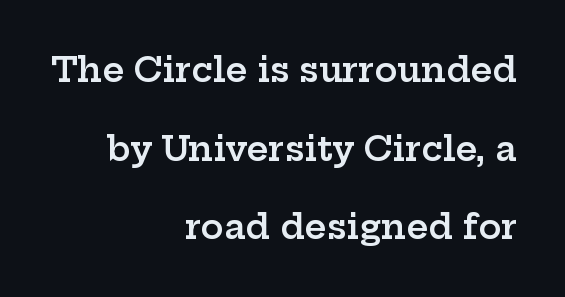
{"serif": "yes", "italic": "no", "bold": "semi", "weight": "semibold", "width": "wide", "stroke_contrast": "low", "x_height": "medium", "monospaced": "no", "underline": "no", "align": "right", "line_spacing": "loose", "line_spacing_ratio": 2.31, "letter_spacing": "normal", "letter_spacing_em": 0.0, "glyph_px": 34}
